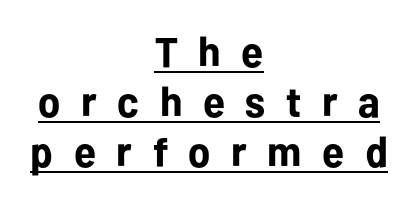
The image shows 42 px bold sans-serif type, upright; set centered, line spacing 1.19x, unusually wide letter spacing (+0.49 em), underlined; low stroke contrast and a medium x-height.
